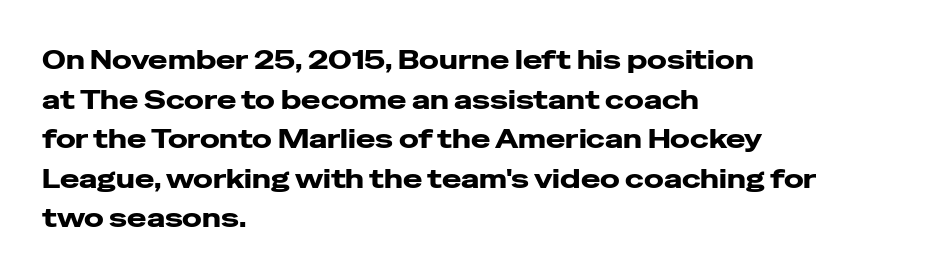
Interline gaps are of average width in this sample. The type sits square on the baseline with zero lean. Just letters on the line, the space beneath them empty. Students, note that the glyphs here touch the page at normal intervals. The rendering anchors every line to the left-hand side.
